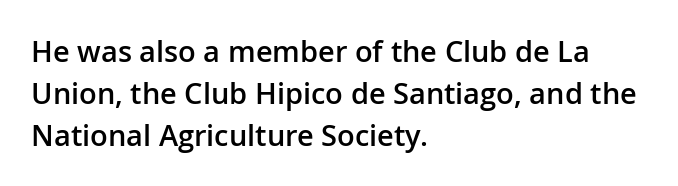
Q: Is the text bold? A: Semi-bold.
Q: Is the text italic (slanted)? A: No, it is upright.
Q: Is the typeface a serif or a sans-serif typeface? A: Sans-serif.
Q: Is the text underlined? A: No.
Q: How is the paragraph aligned? A: Left-aligned.
Q: Is the spacing between letters normal or unusually wide? A: Normal.
Q: Is the spacing between lines tight, normal or loose? A: Normal.
Q: Width (condensed, normal, or wide)? A: Normal.
Q: Stroke contrast? A: Low.
Q: x-height? A: Medium.
Q: Monospaced? A: No.
